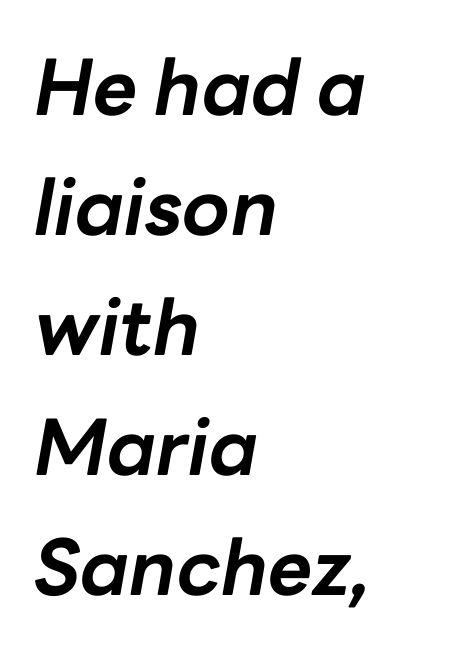
{"italic": "yes", "lean": "right", "slant_degrees": 10, "bold": "yes", "weight": "bold", "width": "normal", "stroke_contrast": "low", "x_height": "medium", "monospaced": "no", "underline": "no", "align": "left", "line_spacing": "normal", "line_spacing_ratio": 1.56, "letter_spacing": "normal", "letter_spacing_em": 0.0, "glyph_px": 77}
